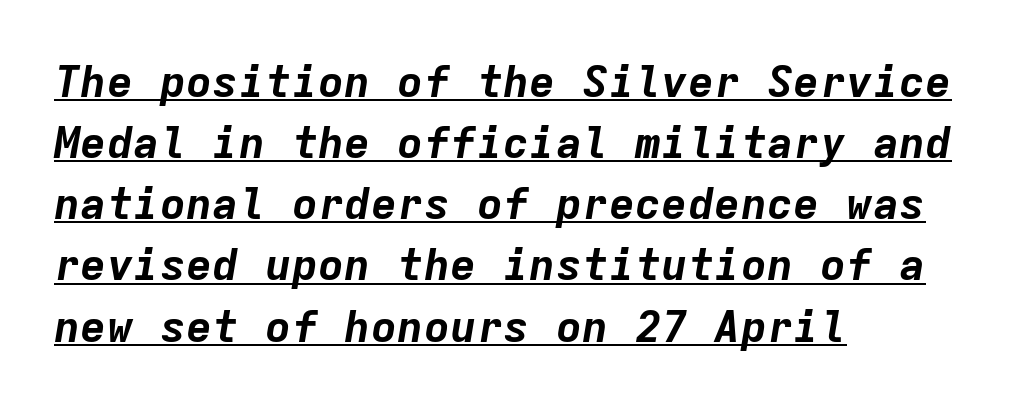
Q: Is the text bold? A: Yes.
Q: Is the text italic (slanted)? A: Yes, it leans right by about 9 degrees.
Q: Is the text underlined? A: Yes.
Q: How is the paragraph aligned? A: Left-aligned.
Q: Is the spacing between letters normal or unusually wide? A: Normal.
Q: Is the spacing between lines tight, normal or loose? A: Normal.
Q: Width (condensed, normal, or wide)? A: Normal.
Q: Stroke contrast? A: Low.
Q: x-height? A: Medium.
Q: Monospaced? A: Yes.
